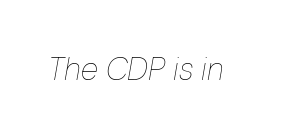
The image shows 32 px thin, condensed type, italic (leaning right); set normal letter spacing, not underlined; low stroke contrast and a medium x-height.
